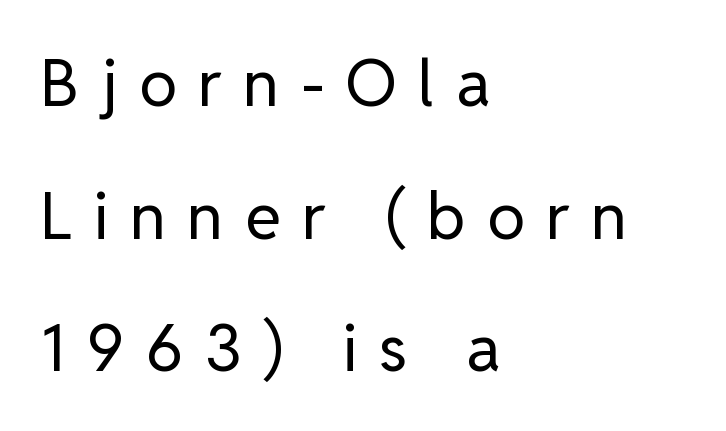
Serif or sans? Sans — the stroke terminals are bare. The letters advance in unequal steps, a hallmark of proportional type. The lettering stays uniformly vertical, giving the passage a roman look. Horizontally, the lines are justified to the leading edge only. Tracking here is generous; glyphs stand well apart from one another.
